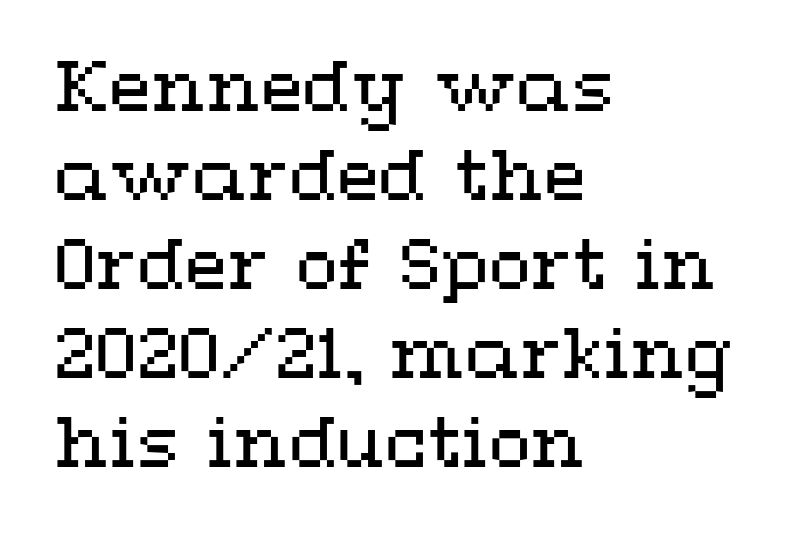
The image shows 69 px regular-weight, wide type, upright; set left-aligned, normal line spacing (1.29x), normal letter spacing, not underlined; medium stroke contrast and a medium x-height.
